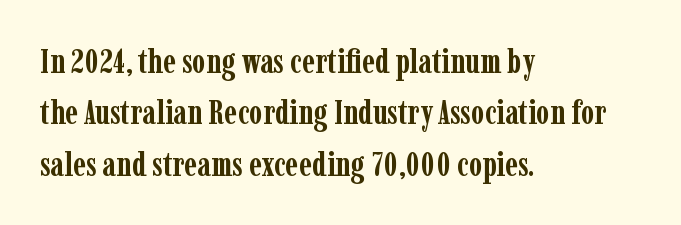
The image shows 34 px semibold, condensed serif type, upright; set left-aligned, normal line spacing (1.51x), normal letter spacing, not underlined; low stroke contrast and a medium x-height.
